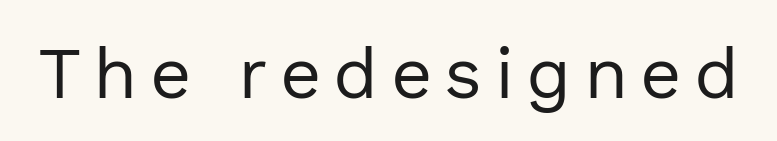
Q: Is the text bold? A: No.
Q: Is the text italic (slanted)? A: No, it is upright.
Q: Is the typeface a serif or a sans-serif typeface? A: Sans-serif.
Q: Is the text underlined? A: No.
Q: Width (condensed, normal, or wide)? A: Normal.
Q: x-height? A: Medium.
Q: Monospaced? A: No.
